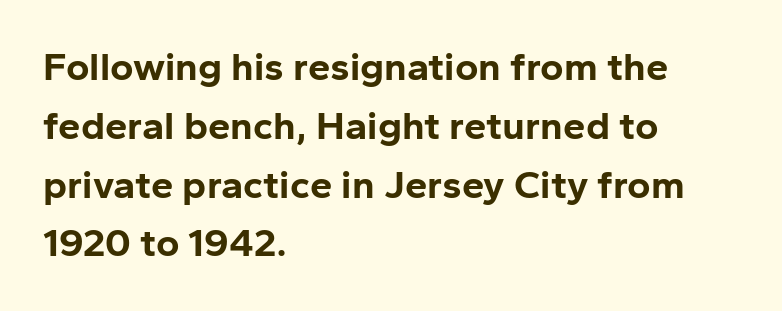
The face used here is proportionally spaced, like ordinary book or web type. The passage shown is emphatically bold. Decoration check: the copy has no underline. Stroke terminals: plain, sans-serif.
